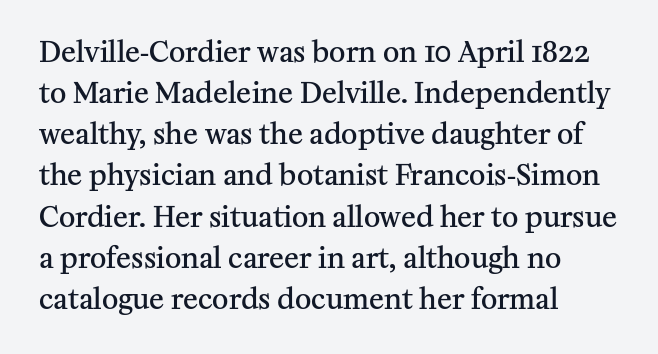
The image shows 28 px semibold serif type, upright; set left-aligned, normal line spacing (1.47x), normal letter spacing, not underlined; medium stroke contrast and a medium x-height.
